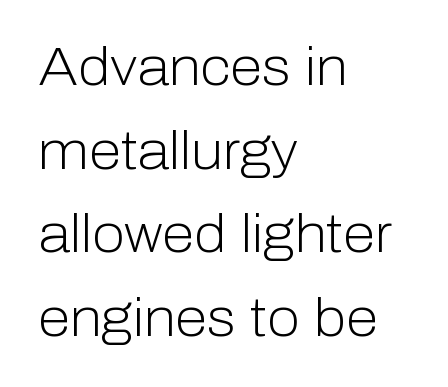
{"serif": "no", "italic": "no", "bold": "no", "weight": "light", "width": "normal", "stroke_contrast": "low", "x_height": "medium", "monospaced": "no", "underline": "no", "align": "left", "line_spacing": "normal", "line_spacing_ratio": 1.58, "letter_spacing": "normal", "letter_spacing_em": 0.0, "glyph_px": 53}
